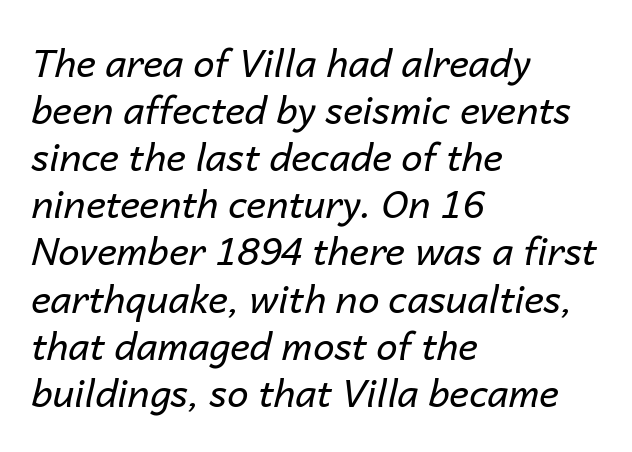
The image shows 38 px regular-weight type, italic (leaning right); set left-aligned, line spacing 1.24x, normal letter spacing, not underlined; low stroke contrast and a medium x-height.
